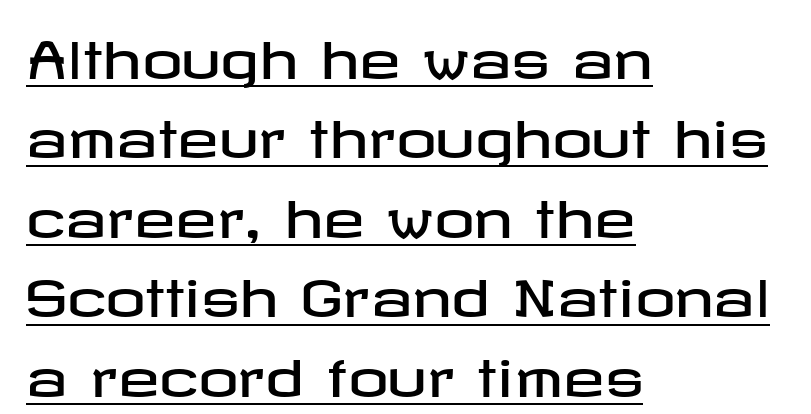
{"serif": "no", "italic": "no", "width": "wide", "stroke_contrast": "low", "x_height": "medium", "underline": "yes", "align": "left", "line_spacing": "normal", "line_spacing_ratio": 1.59, "letter_spacing": "normal", "letter_spacing_em": 0.0, "glyph_px": 50}
